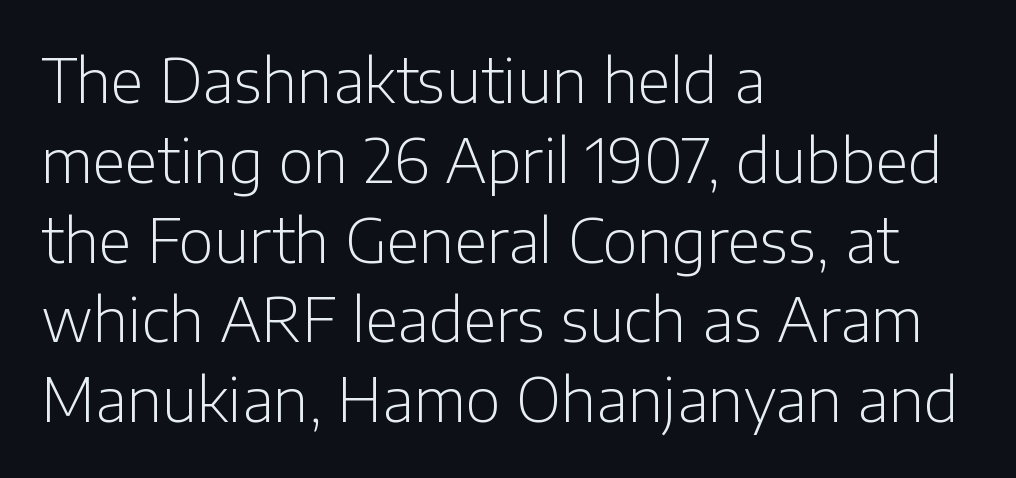
A typesetter would call this leading conventional body-copy spacing. What stands out about the letter spacing? Nothing — it is the standard amount. I'd call this a sans setting — the letters go barefoot. This sample has the flowing, uneven cadence of proportional lettering. These glyphs show unthickened strokes, regular width or finer. Which margin do the lines hug? The left one — the right edge is uneven.
